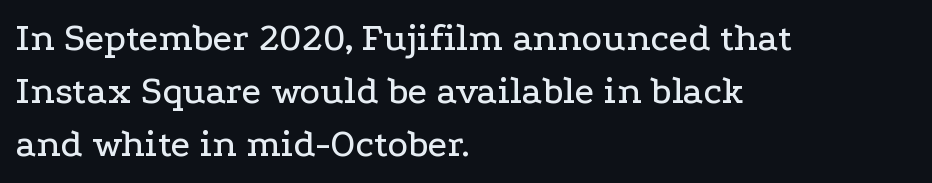
Q: Is the text italic (slanted)? A: No, it is upright.
Q: Is the typeface a serif or a sans-serif typeface? A: Serif.
Q: Is the text underlined? A: No.
Q: How is the paragraph aligned? A: Left-aligned.
Q: Is the spacing between letters normal or unusually wide? A: Normal.
Q: Is the spacing between lines tight, normal or loose? A: Normal.
Q: Width (condensed, normal, or wide)? A: Wide.
Q: Stroke contrast? A: Low.
Q: x-height? A: Medium.
Q: Monospaced? A: No.
